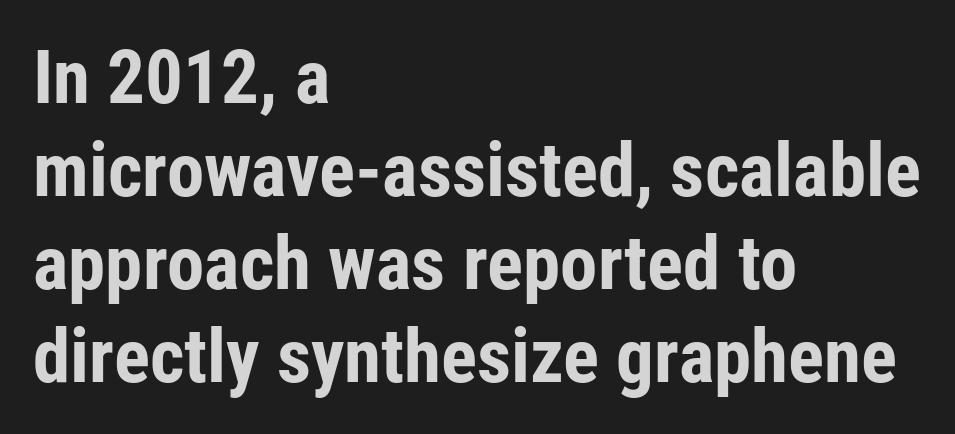
Unlike italic type, these characters show no tilt at all. Letter spacing: default. The setting favours the left margin, as ordinary paragraphs usually do. The typeface chosen for these lines omits serifs. This rendering features lettering with no underline. Does the weight exceed regular? Yes, all the way to bold.
